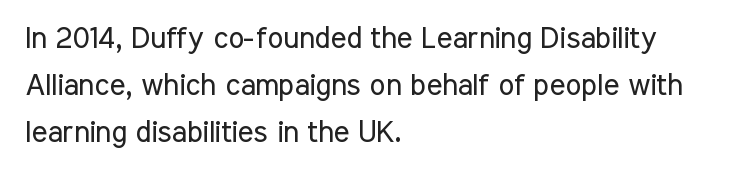
Q: Is the text bold? A: No.
Q: Is the text italic (slanted)? A: No, it is upright.
Q: Is the typeface a serif or a sans-serif typeface? A: Sans-serif.
Q: Is the text underlined? A: No.
Q: How is the paragraph aligned? A: Left-aligned.
Q: Is the spacing between letters normal or unusually wide? A: Normal.
Q: Is the spacing between lines tight, normal or loose? A: Normal.
Q: Width (condensed, normal, or wide)? A: Condensed.
Q: Stroke contrast? A: Low.
Q: x-height? A: Medium.
Q: Monospaced? A: No.
